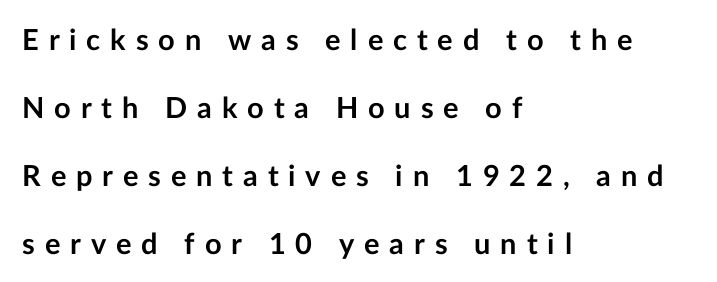
Q: Is the text bold? A: Yes.
Q: Is the text italic (slanted)? A: No, it is upright.
Q: Is the typeface a serif or a sans-serif typeface? A: Sans-serif.
Q: Is the text underlined? A: No.
Q: How is the paragraph aligned? A: Left-aligned.
Q: Is the spacing between letters normal or unusually wide? A: Unusually wide.
Q: Is the spacing between lines tight, normal or loose? A: Loose.
Q: Width (condensed, normal, or wide)? A: Normal.
Q: Stroke contrast? A: Low.
Q: x-height? A: Medium.
Q: Monospaced? A: No.
